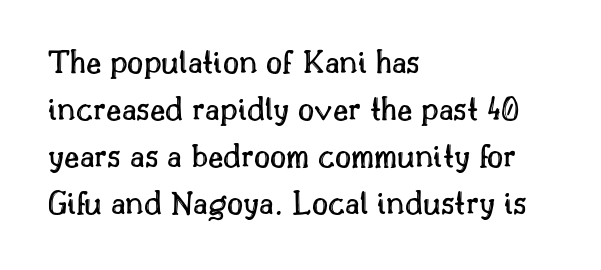
The image shows 35 px text type, upright; set left-aligned, normal line spacing (1.34x), normal letter spacing, not underlined; a small x-height.
